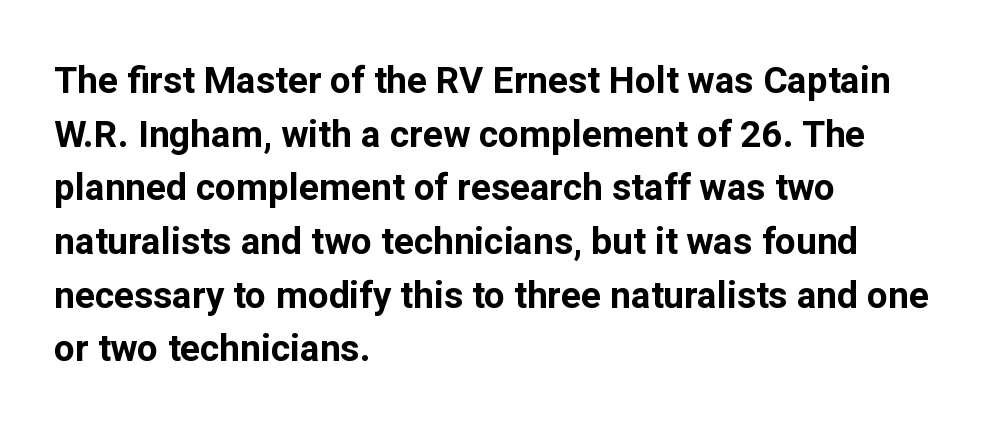
{"serif": "no", "italic": "no", "bold": "yes", "weight": "bold", "width": "normal", "stroke_contrast": "low", "x_height": "medium", "monospaced": "no", "underline": "no", "align": "left", "line_spacing": "normal", "line_spacing_ratio": 1.45, "letter_spacing": "normal", "letter_spacing_em": 0.0, "glyph_px": 37}
